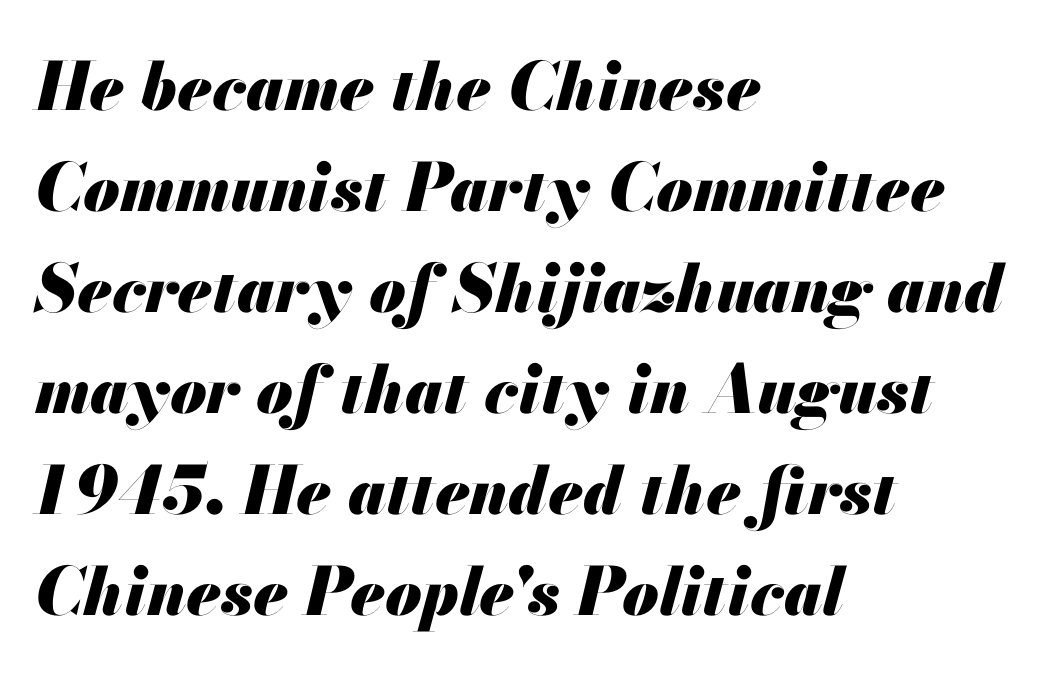
Each word holds together tightly as a unit, with standard inter-letter gaps. Honestly, there is no underline to notice here at all. Think of a printed novel: that variable character pitch is what you see here. In CSS terms this would be text-align: left.
